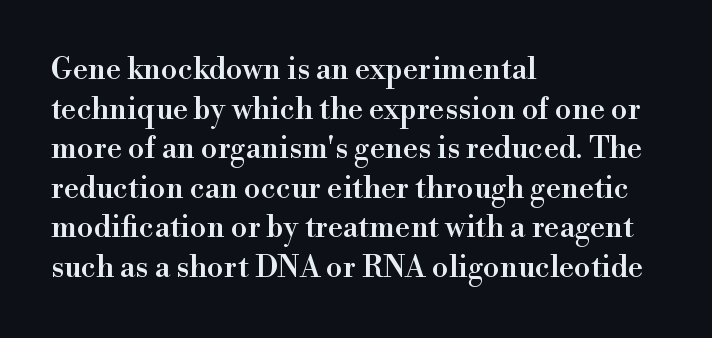
Q: Is the text italic (slanted)? A: No, it is upright.
Q: Is the typeface a serif or a sans-serif typeface? A: Serif.
Q: Is the text underlined? A: No.
Q: How is the paragraph aligned? A: Left-aligned.
Q: Is the spacing between letters normal or unusually wide? A: Normal.
Q: Is the spacing between lines tight, normal or loose? A: Normal.
Q: Width (condensed, normal, or wide)? A: Normal.
Q: x-height? A: Small.
Q: Monospaced? A: No.
